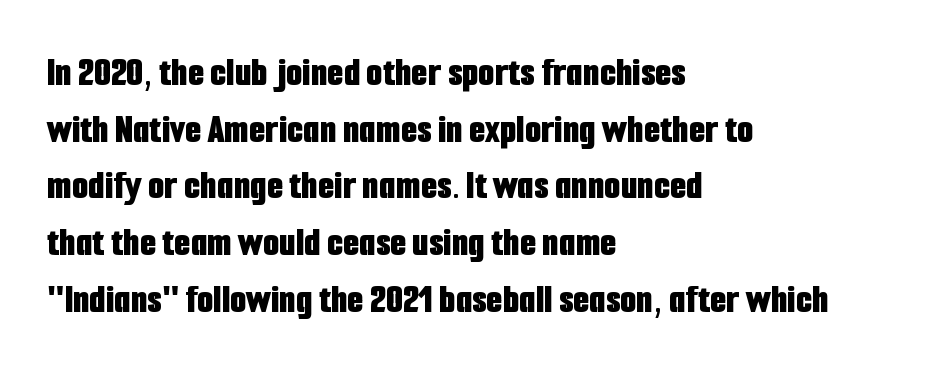
Q: Is the text bold? A: Yes.
Q: Is the text italic (slanted)? A: No, it is upright.
Q: Is the typeface a serif or a sans-serif typeface? A: Sans-serif.
Q: Is the text underlined? A: No.
Q: How is the paragraph aligned? A: Left-aligned.
Q: Is the spacing between letters normal or unusually wide? A: Normal.
Q: Is the spacing between lines tight, normal or loose? A: Normal.
Q: Width (condensed, normal, or wide)? A: Condensed.
Q: Stroke contrast? A: Low.
Q: x-height? A: Medium.
Q: Monospaced? A: No.
